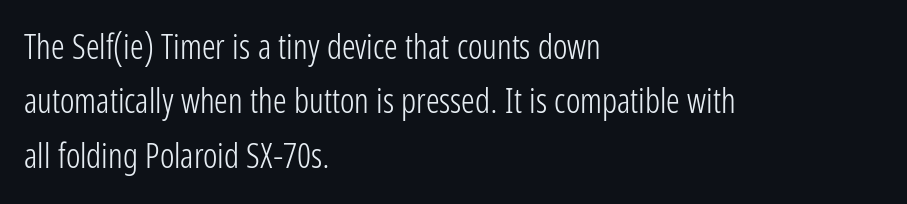
Q: Is the text bold? A: No.
Q: Is the text italic (slanted)? A: No, it is upright.
Q: Is the typeface a serif or a sans-serif typeface? A: Sans-serif.
Q: Is the text underlined? A: No.
Q: How is the paragraph aligned? A: Left-aligned.
Q: Is the spacing between letters normal or unusually wide? A: Normal.
Q: Is the spacing between lines tight, normal or loose? A: Normal.
Q: Width (condensed, normal, or wide)? A: Condensed.
Q: Stroke contrast? A: Low.
Q: x-height? A: Medium.
Q: Monospaced? A: No.
